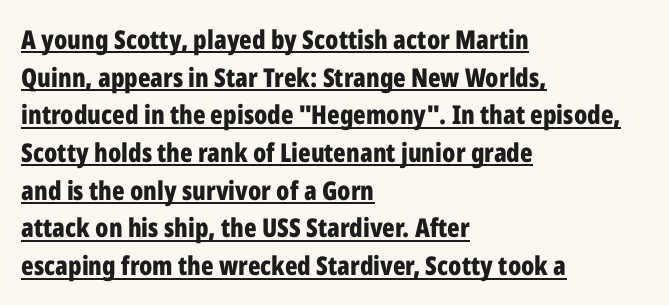
Q: Is the text bold? A: Yes.
Q: Is the text italic (slanted)? A: No, it is upright.
Q: Is the text underlined? A: Yes.
Q: How is the paragraph aligned? A: Left-aligned.
Q: Is the spacing between letters normal or unusually wide? A: Normal.
Q: Is the spacing between lines tight, normal or loose? A: Normal.
